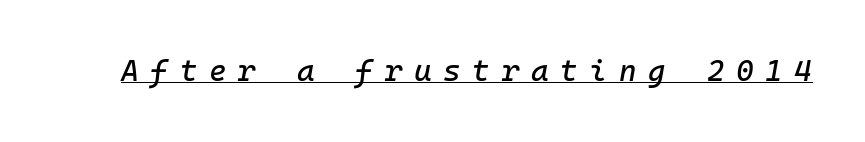
{"italic": "yes", "lean": "right", "slant_degrees": 10, "width": "normal", "stroke_contrast": "low", "x_height": "medium", "monospaced": "yes", "underline": "yes", "letter_spacing": "wide", "letter_spacing_em": 0.39, "glyph_px": 30}
